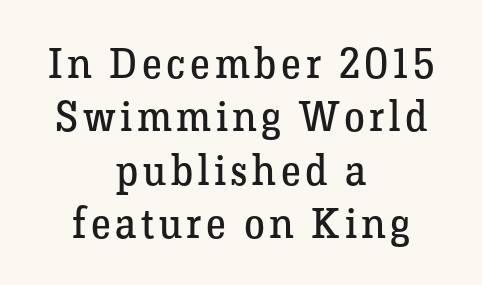
The image shows 42 px regular-weight serif type, upright; set centered, normal line spacing (1.27x), not underlined; low stroke contrast and a medium x-height.
